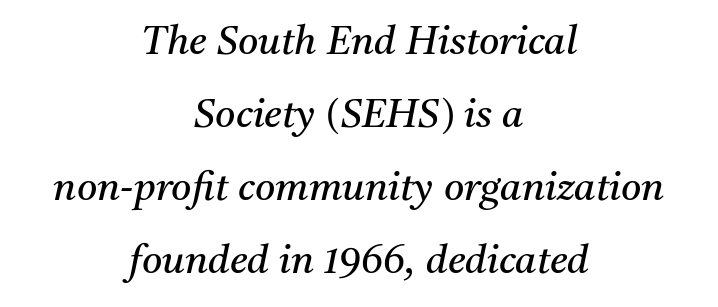
{"serif": "yes", "italic": "yes", "lean": "right", "slant_degrees": 11, "bold": "no", "weight": "regular", "width": "normal", "stroke_contrast": "medium", "x_height": "medium", "monospaced": "no", "underline": "no", "align": "center", "line_spacing_ratio": 1.87, "letter_spacing": "normal", "letter_spacing_em": 0.0, "glyph_px": 39}
